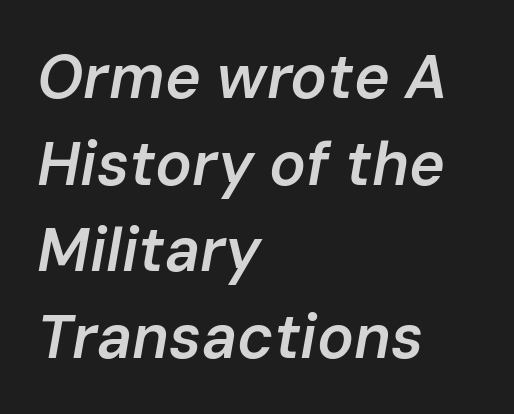
Is the block centered? No — it sits flush against the left margin. Do the characters align in a grid? No, the font is proportional. The letterforms sit shoulder to shoulder at normal distance. A bit beefed up — I'd call it semibold rather than bold. The lettering tilts uniformly, giving the passage an italic look.
